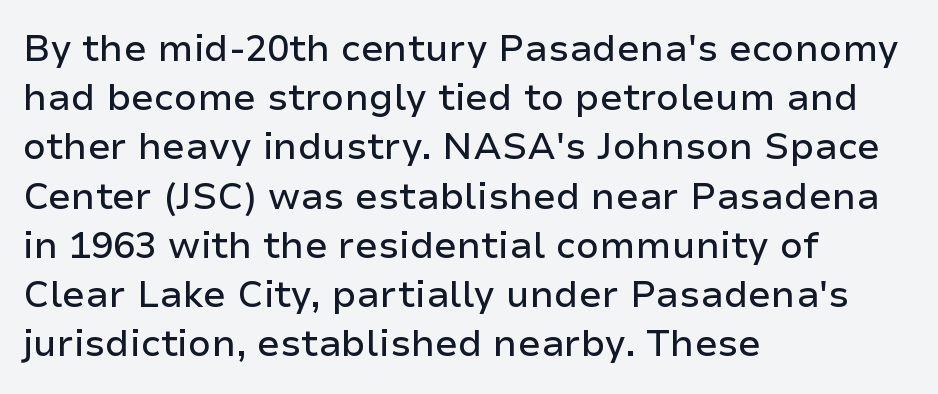
Q: Is the text italic (slanted)? A: No, it is upright.
Q: Is the typeface a serif or a sans-serif typeface? A: Sans-serif.
Q: Is the text underlined? A: No.
Q: How is the paragraph aligned? A: Left-aligned.
Q: Is the spacing between letters normal or unusually wide? A: Normal.
Q: Is the spacing between lines tight, normal or loose? A: Normal.
Q: Width (condensed, normal, or wide)? A: Normal.
Q: Stroke contrast? A: Low.
Q: x-height? A: Medium.
Q: Monospaced? A: No.
